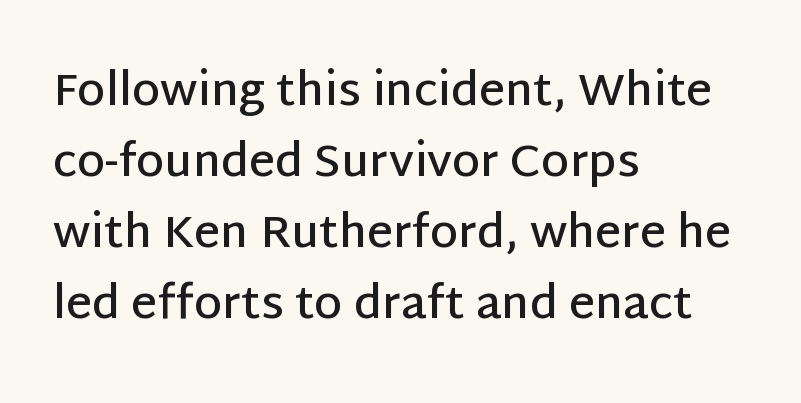
Each letter keeps its own natural width here, so spacing adapts to shape. The space between consecutive lines is moderate. Default kerning and tracking; the words read as compact shapes. Every character sits straight up, as roman type does. Honestly, there is no underline to notice here at all.
